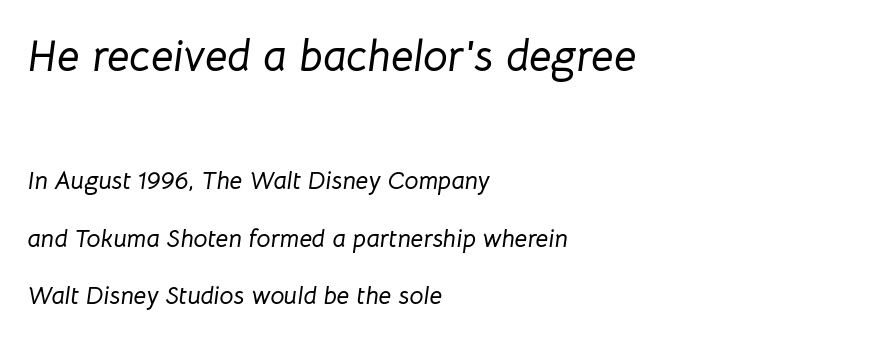
{"italic": "yes", "lean": "right", "slant_degrees": 8, "width": "normal", "stroke_contrast": "low", "x_height": "medium", "monospaced": "no", "underline": "no", "align": "left", "line_spacing": "loose", "line_spacing_ratio": 2.3, "letter_spacing": "normal", "letter_spacing_em": 0.0, "larger_block": "first", "size_ratio": 1.76, "glyph_px": 44}
